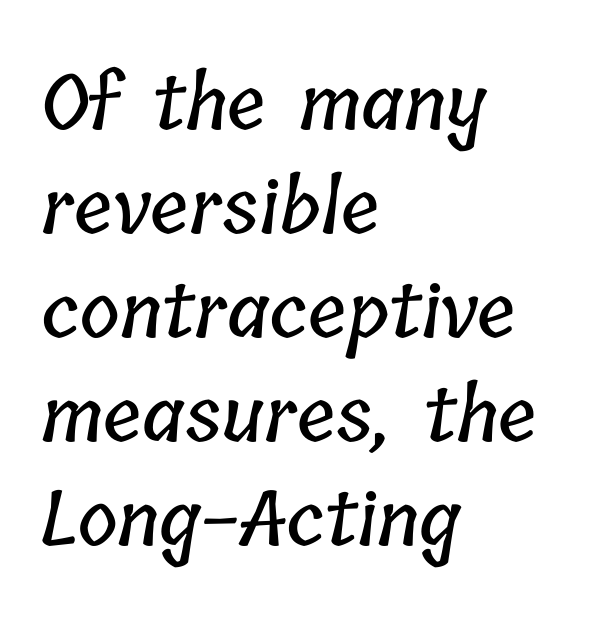
Note the varied advance widths — an 'i' is clearly narrower than an 'm'. Descenders are the only things crossing below the line. Look at the tracking — it's just the regular setting, nothing added. The rows are spaced the way most documents space them. Each line starts at the same left margin while the right side varies.
